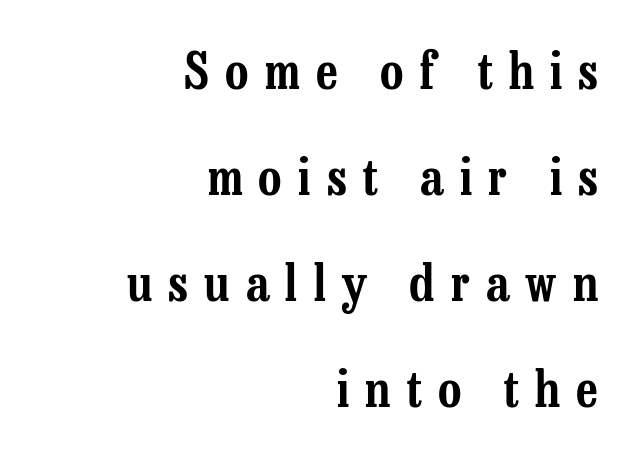
A typesetter would call this heavily tracked-out type. The text was rendered using a seriffed face with decorative stroke endings. The setting favours the right margin, as signatures and pull-quotes sometimes do. Character widths vary here, with narrow letters taking less room than wide ones.
